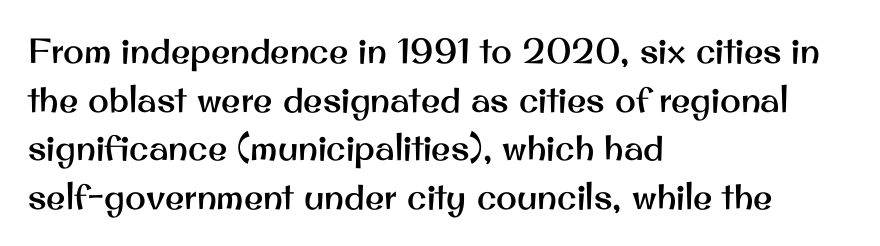
The image shows 35 px sans-serif type, upright; set left-aligned, normal line spacing (1.39x), normal letter spacing, not underlined; medium stroke contrast and a small x-height.
